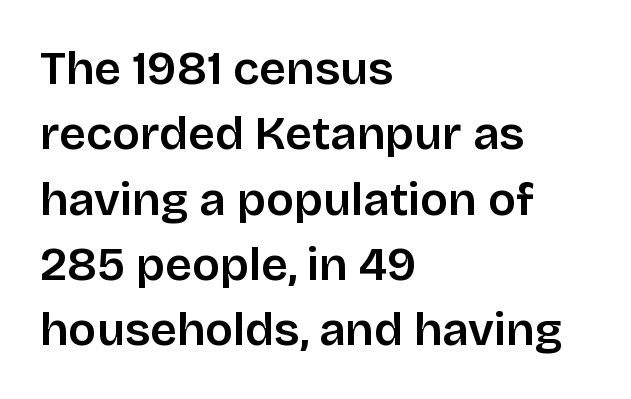
The image shows 47 px semibold sans-serif type, upright; set left-aligned, normal line spacing (1.39x), normal letter spacing, not underlined; low stroke contrast and a large x-height.
